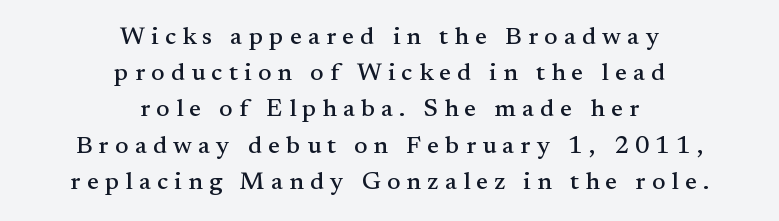
Teacher's note: observe the equal gaps on both sides — that is centered alignment. The face used here is rendered with a markedly widened letterfit. The typography opts for an upright posture over an oblique one. The line-height multiplier appears to be the usual default.
